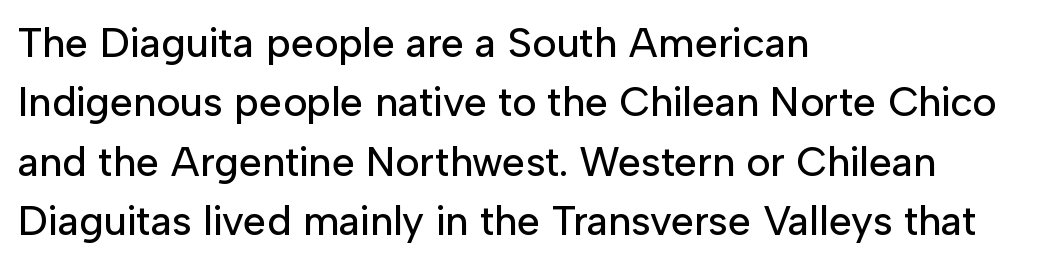
Q: Is the text italic (slanted)? A: No, it is upright.
Q: Is the typeface a serif or a sans-serif typeface? A: Sans-serif.
Q: Is the text underlined? A: No.
Q: How is the paragraph aligned? A: Left-aligned.
Q: Is the spacing between letters normal or unusually wide? A: Normal.
Q: Is the spacing between lines tight, normal or loose? A: Normal.
Q: Width (condensed, normal, or wide)? A: Normal.
Q: Stroke contrast? A: Low.
Q: x-height? A: Medium.
Q: Monospaced? A: No.
